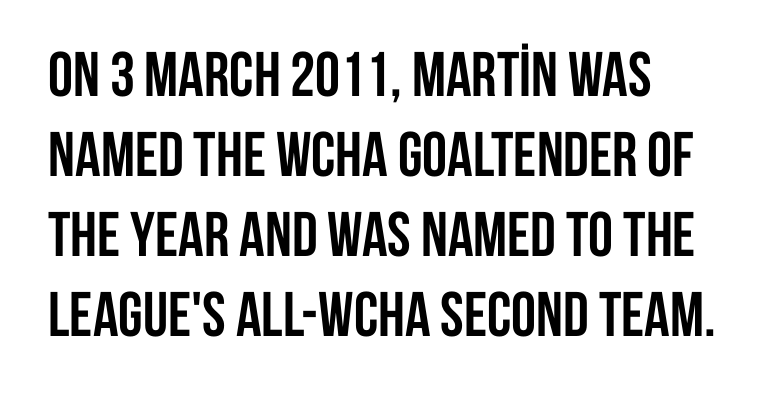
Reading down the block, your eye returns to a fixed left position each line. No feet cap the strokes, marking this as sans-serif type. In terms of weight, the rendering is a true, heavy bold. The axis of the letterforms is exactly vertical. Interline gaps are of average width in this sample. Observe the ordinary spacing: letters are neighbours, not strangers.
